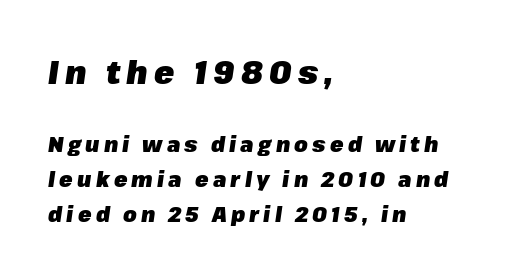
The image shows 33 px heavy type, italic (leaning right); set left-aligned, normal line spacing (1.61x), not underlined; the first (top) block is 1.5x larger; low stroke contrast and a medium x-height.
